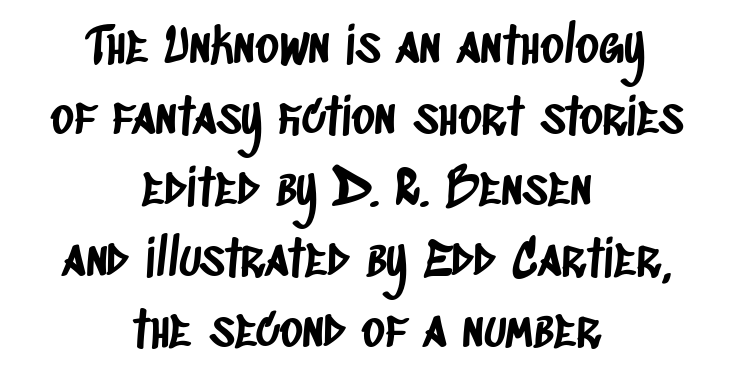
{"serif": "no", "width": "condensed", "stroke_contrast": "low", "x_height": "large", "monospaced": "no", "underline": "no", "align": "center", "line_spacing": "normal", "line_spacing_ratio": 1.42, "letter_spacing": "normal", "letter_spacing_em": 0.0, "glyph_px": 50}
